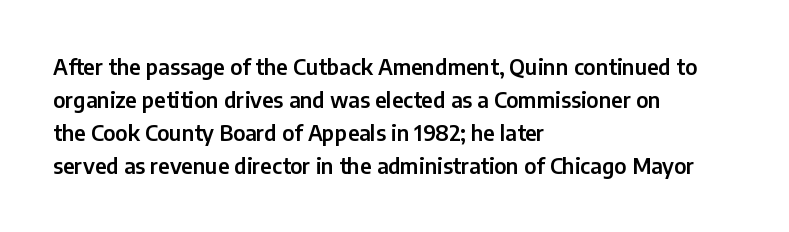
Do the letters lean? They stand straight. You could call the tracking neutral — neither tight nor loose. The passage shown is not underscored anywhere. The ragged edge is on the right, which tells us the setting is flush left. Students, observe: this is what conventionally led text looks like.
